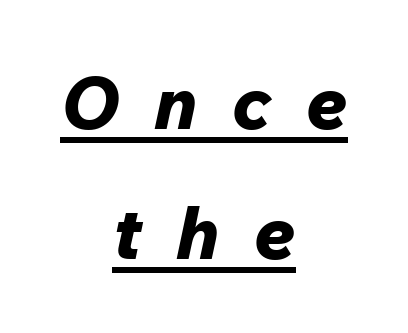
The image shows 73 px bold type, italic (leaning right); set centered, line spacing 1.78x, unusually wide letter spacing (+0.47 em), underlined; low stroke contrast and a medium x-height.
